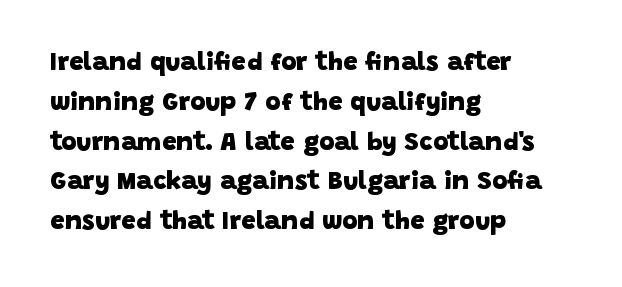
Alignment: flush left. Normally led — the rows are evenly, conventionally spaced. The type is set solid horizontally, with unmodified tracking. Typographic density is high because the face is bold. Check the space under the baseline: it is left empty.
